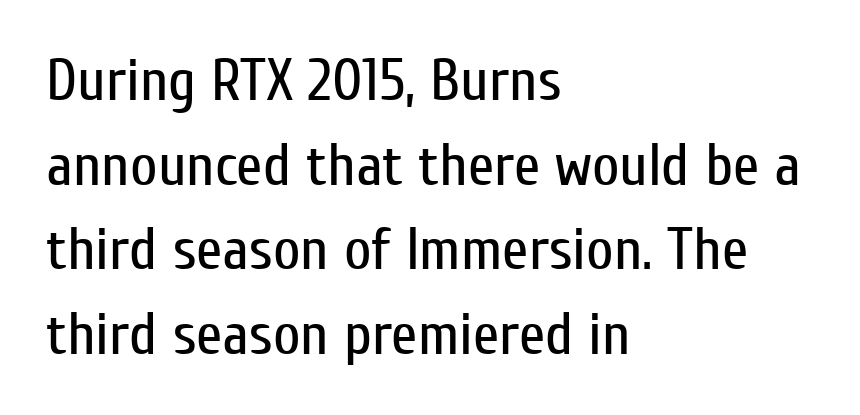
The image shows 60 px regular-weight, condensed sans-serif type, upright; set left-aligned, normal line spacing (1.41x), normal letter spacing, not underlined; low stroke contrast and a medium x-height.
